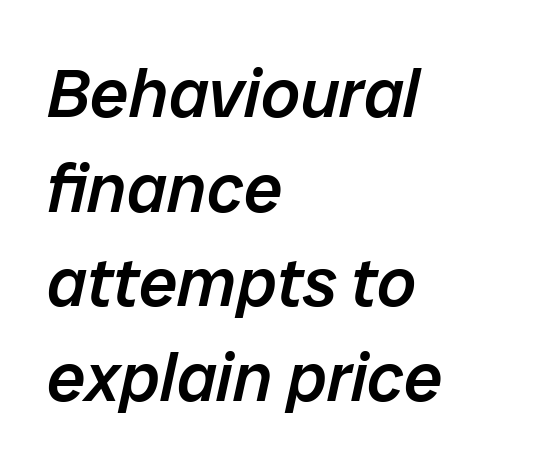
{"italic": "yes", "lean": "right", "slant_degrees": 12, "bold": "semi", "weight": "semibold", "width": "normal", "stroke_contrast": "low", "x_height": "medium", "monospaced": "no", "underline": "no", "align": "left", "line_spacing": "normal", "line_spacing_ratio": 1.37, "letter_spacing": "normal", "letter_spacing_em": 0.0, "glyph_px": 69}
